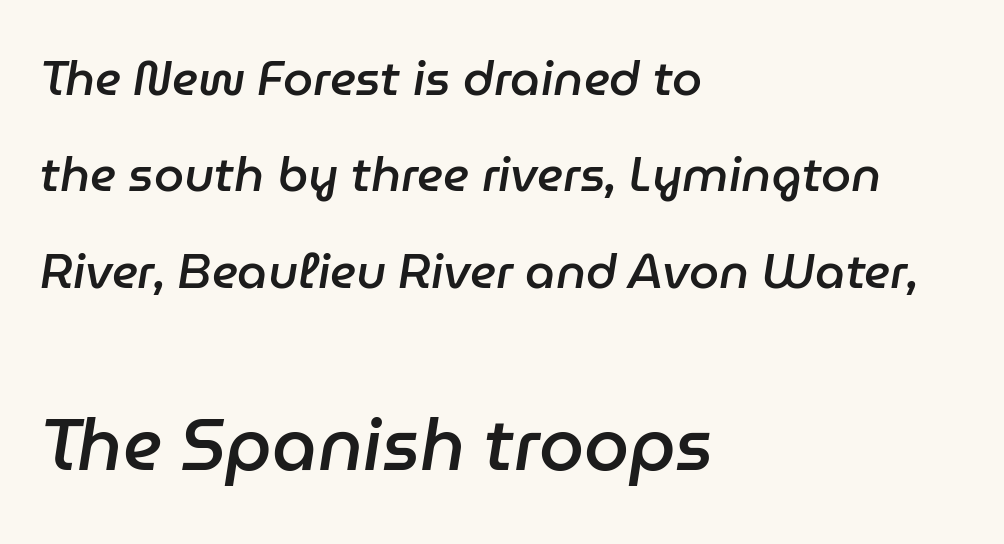
The face used here has a pronounced slope to its letters. This rendering features lettering with no underline. Typographic density is moderately raised because the face is semibold. Whoever set this chose breathing room over compactness in the vertical rhythm. Is the letter spacing exaggerated? No — it looks like the ordinary default.
